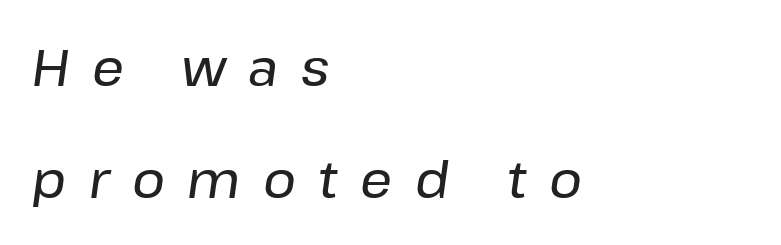
The image shows 50 px text type, italic (leaning right); set left-aligned, loose line spacing (2.24x), unusually wide letter spacing (+0.45 em), not underlined; low stroke contrast and a medium x-height.
